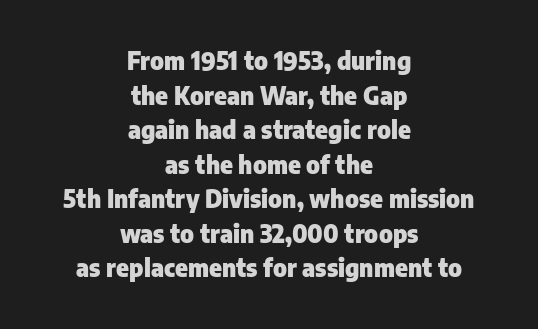
Q: Is the text bold? A: Yes.
Q: Is the text italic (slanted)? A: No, it is upright.
Q: Is the text underlined? A: No.
Q: How is the paragraph aligned? A: Centered.
Q: Is the spacing between letters normal or unusually wide? A: Normal.
Q: Is the spacing between lines tight, normal or loose? A: Normal.
